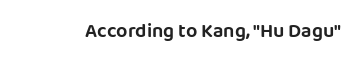
These lines keep a tight, regular rhythm from letter to letter. Unmarked baselines from the first word to the last. Italic: no, the glyphs are upright roman.
